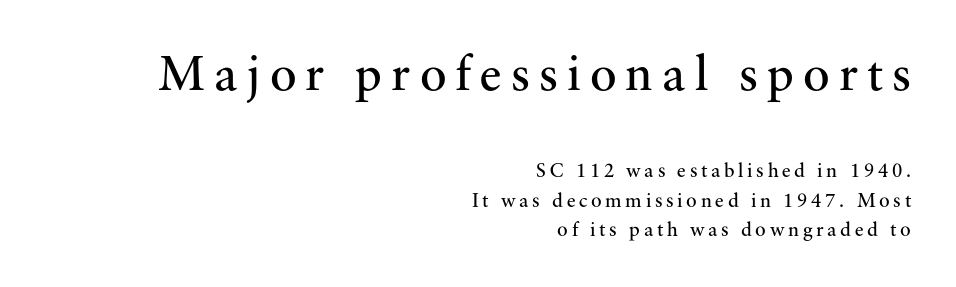
The image shows 50 px regular-weight serif type, upright; set right-aligned, normal line spacing (1.48x), not underlined; the first (top) block is 2.5x larger; medium stroke contrast and a small x-height.
